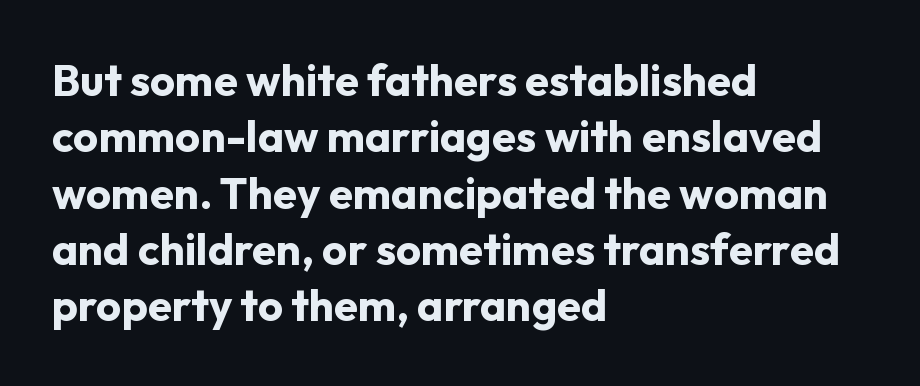
{"serif": "no", "italic": "no", "bold": "yes", "weight": "bold", "width": "normal", "stroke_contrast": "low", "x_height": "medium", "monospaced": "no", "underline": "no", "align": "left", "line_spacing": "normal", "line_spacing_ratio": 1.28, "letter_spacing": "normal", "letter_spacing_em": 0.0, "glyph_px": 44}
